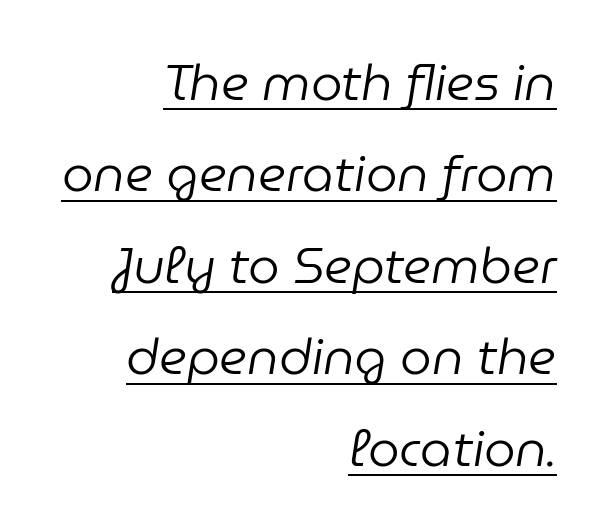
Q: Is the text bold? A: No.
Q: Is the text italic (slanted)? A: Yes, it leans right by about 9 degrees.
Q: Is the text underlined? A: Yes.
Q: How is the paragraph aligned? A: Right-aligned.
Q: Is the spacing between letters normal or unusually wide? A: Normal.
Q: Width (condensed, normal, or wide)? A: Normal.
Q: Stroke contrast? A: Low.
Q: x-height? A: Medium.
Q: Monospaced? A: No.
